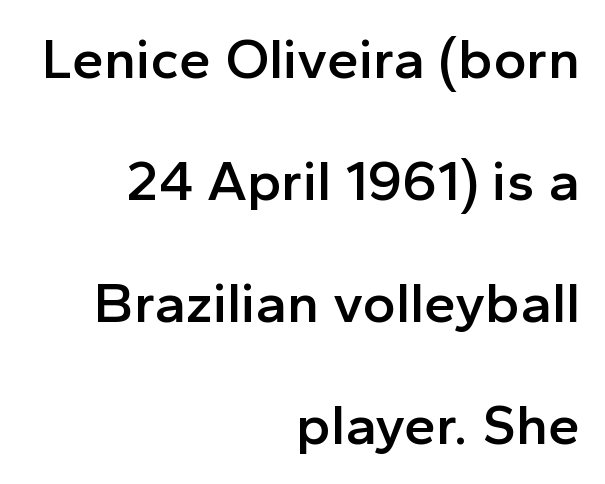
{"serif": "no", "italic": "no", "bold": "semi", "weight": "semibold", "width": "normal", "x_height": "medium", "monospaced": "no", "underline": "no", "align": "right", "line_spacing": "loose", "line_spacing_ratio": 2.14, "letter_spacing": "normal", "letter_spacing_em": 0.0, "glyph_px": 57}
